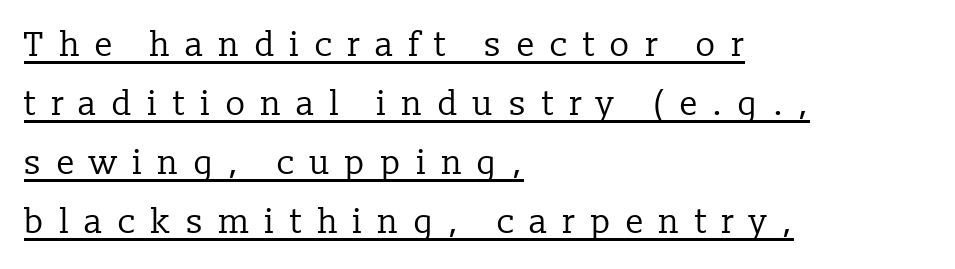
Posture: straight, roman, zero tilt. The rendered words wear a rule along their underside. These lines stack with their left ends in a neat column. How are the letters spaced? Widely, with obvious added tracking. Stem width sits at or under what a default text font uses. Each letter's strokes conclude with small projecting serifs.
